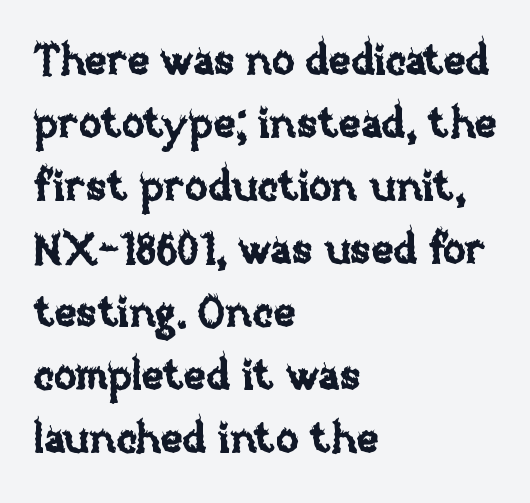
{"italic": "no", "width": "normal", "stroke_contrast": "low", "x_height": "large", "monospaced": "no", "underline": "no", "align": "left", "line_spacing": "normal", "line_spacing_ratio": 1.5, "letter_spacing": "normal", "letter_spacing_em": 0.0, "glyph_px": 42}
